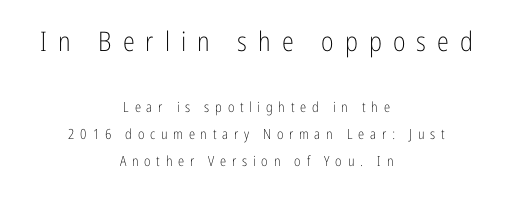
The image shows 27 px text type, upright; set centered, loose line spacing (1.91x), unusually wide letter spacing (+0.41 em), not underlined; the first (top) block is 1.93x larger.
